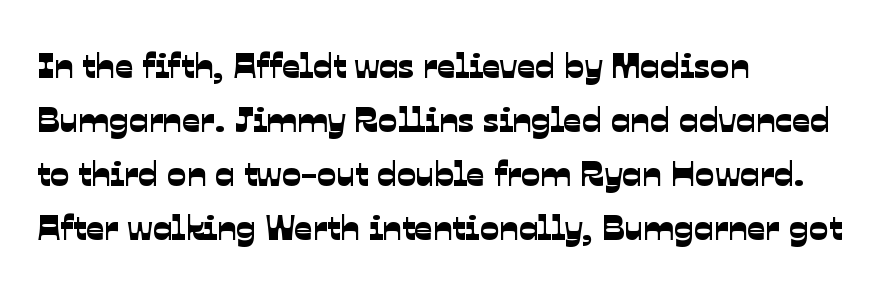
The characters display no serif detailing; their extremities are plain. The passage shown is typed in a proportional face where columns would drift. What stands out about the letter spacing? Nothing — it is the standard amount. The passage shown stacks its lines at a standard gap.
